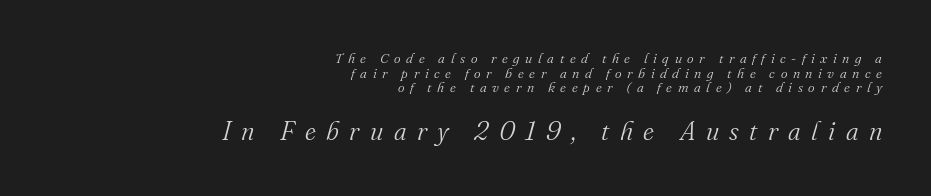
Italic? Definitely — the glyphs are oblique. Tracking value appears strongly positive — letters spread wide. Is this a heavy cut? Hardly; it is regular or lighter. Honestly, there is no underline to notice here at all.
